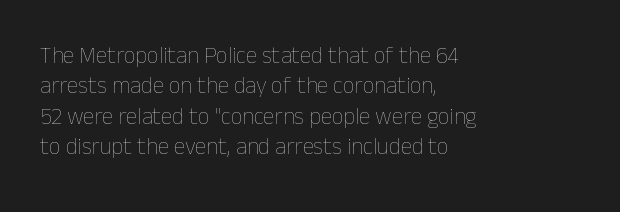
{"italic": "no", "bold": "no", "underline": "no", "align": "left", "line_spacing": "normal", "line_spacing_ratio": 1.32, "letter_spacing": "normal", "letter_spacing_em": 0.0, "glyph_px": 23}
